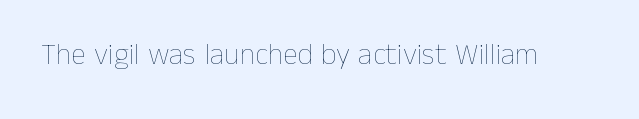
The image shows 30 px thin type, upright; set normal letter spacing, not underlined; low stroke contrast and a medium x-height.
